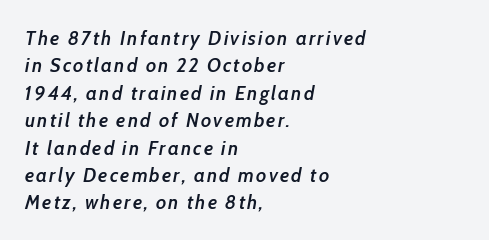
Q: Is the text bold? A: Semi-bold.
Q: Is the text italic (slanted)? A: Yes, it leans right by about 10 degrees.
Q: Is the text underlined? A: No.
Q: How is the paragraph aligned? A: Left-aligned.
Q: Is the spacing between lines tight, normal or loose? A: Normal.
